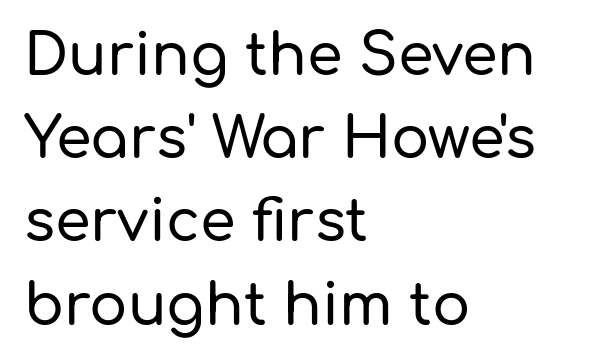
Q: Is the text italic (slanted)? A: No, it is upright.
Q: Is the typeface a serif or a sans-serif typeface? A: Sans-serif.
Q: Is the text underlined? A: No.
Q: How is the paragraph aligned? A: Left-aligned.
Q: Is the spacing between letters normal or unusually wide? A: Normal.
Q: Is the spacing between lines tight, normal or loose? A: Normal.
Q: Width (condensed, normal, or wide)? A: Normal.
Q: Stroke contrast? A: Low.
Q: x-height? A: Medium.
Q: Monospaced? A: No.
